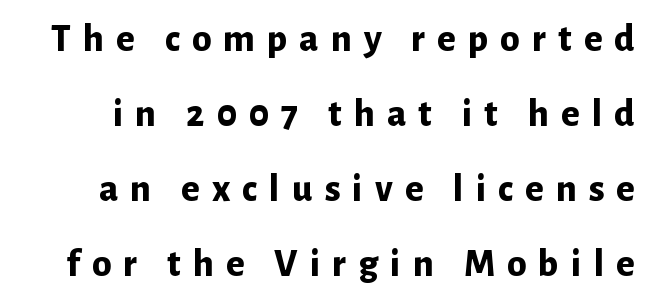
The image shows 39 px bold sans-serif type, upright; set loose line spacing (1.92x), unusually wide letter spacing (+0.31 em), not underlined; low stroke contrast and a medium x-height.
